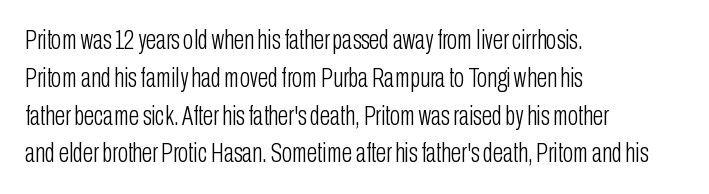
Short note: letters normally spaced. These lines are set flush left with a ragged right edge. The passage shown is not bold in any degree. Rows of type keep a routine distance in the vertical direction. This is the regular roman posture of the typeface.
